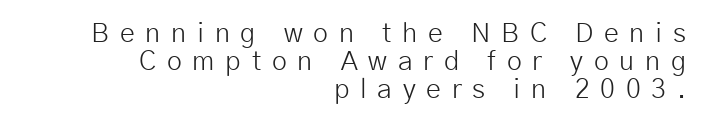
Q: Is the text bold? A: No.
Q: Is the text italic (slanted)? A: No, it is upright.
Q: Is the text underlined? A: No.
Q: How is the paragraph aligned? A: Right-aligned.
Q: Is the spacing between letters normal or unusually wide? A: Unusually wide.
Q: Is the spacing between lines tight, normal or loose? A: Tight.
